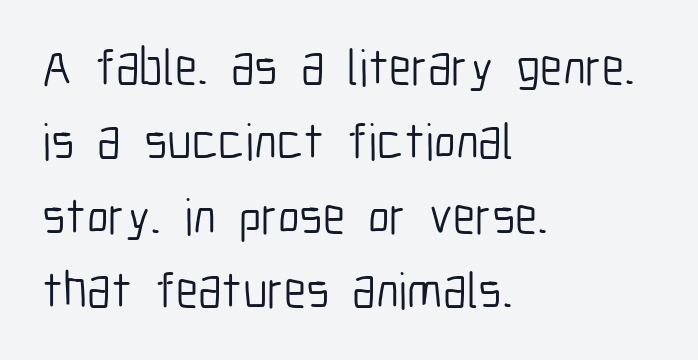
The image shows 51 px light, condensed sans-serif type, upright; set left-aligned, normal line spacing (1.46x), normal letter spacing, not underlined; low stroke contrast and a medium x-height.
